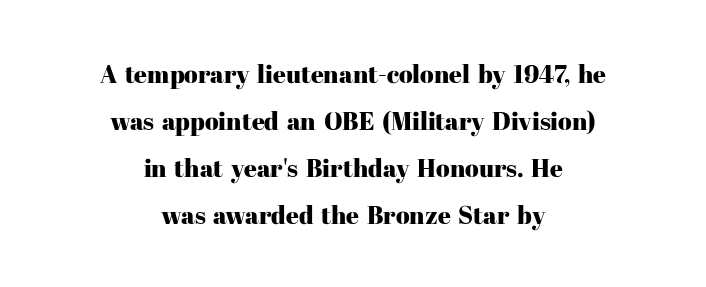
Q: Is the text italic (slanted)? A: No, it is upright.
Q: Is the text underlined? A: No.
Q: How is the paragraph aligned? A: Centered.
Q: Is the spacing between letters normal or unusually wide? A: Normal.
